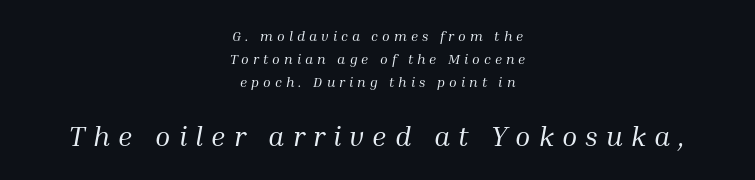
The image shows 28 px regular-weight serif type, italic (leaning right); set centered, normal line spacing (1.63x), unusually wide letter spacing (+0.29 em), not underlined; the second (bottom) block is 2.0x larger; medium stroke contrast and a medium x-height.
